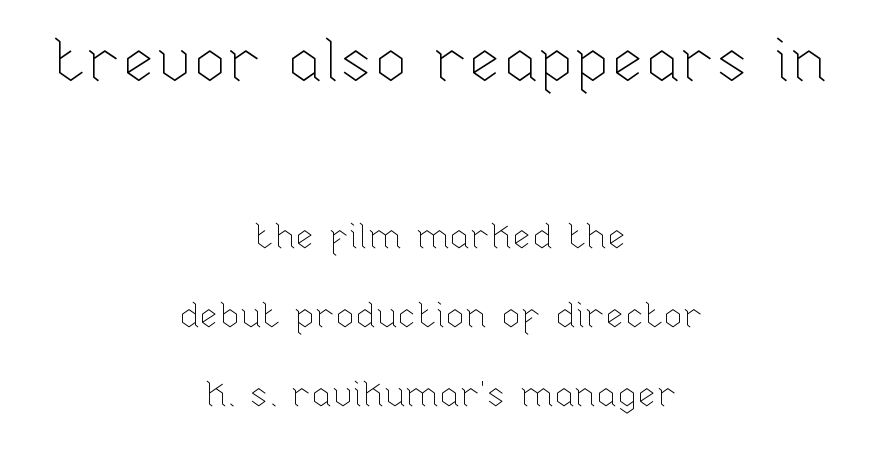
{"italic": "no", "bold": "no", "weight": "thin", "width": "normal", "stroke_contrast": "low", "x_height": "medium", "monospaced": "no", "underline": "no", "align": "center", "line_spacing": "loose", "line_spacing_ratio": 2.26, "letter_spacing": "normal", "letter_spacing_em": 0.0, "larger_block": "first", "size_ratio": 1.74, "glyph_px": 61}
